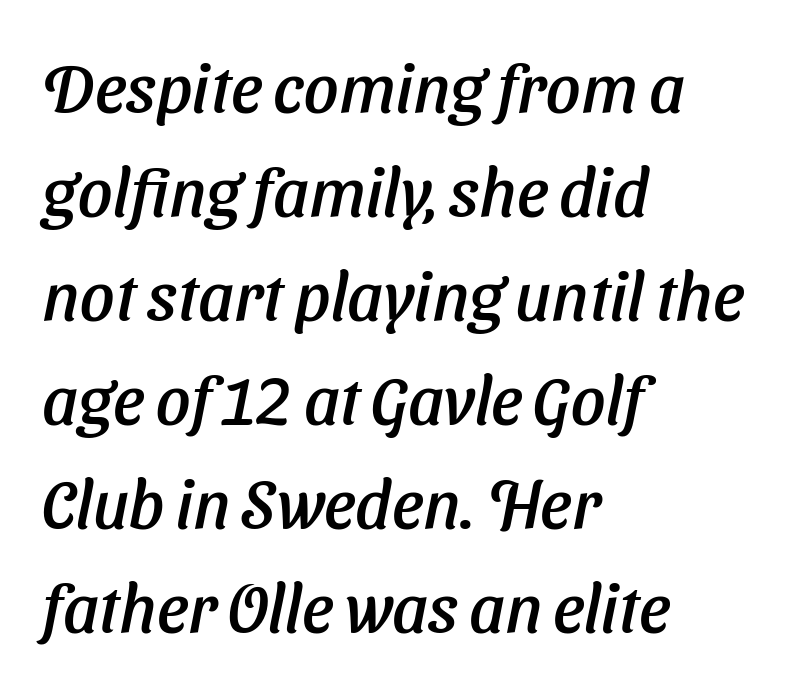
{"width": "normal", "stroke_contrast": "low", "x_height": "medium", "monospaced": "no", "underline": "no", "align": "left", "line_spacing": "normal", "line_spacing_ratio": 1.53, "letter_spacing": "normal", "letter_spacing_em": 0.0, "glyph_px": 68}
